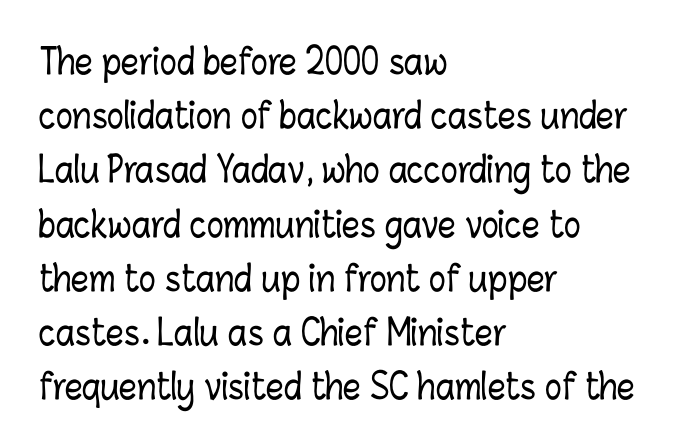
{"italic": "no", "width": "condensed", "stroke_contrast": "low", "x_height": "medium", "monospaced": "no", "underline": "no", "align": "left", "line_spacing": "normal", "line_spacing_ratio": 1.55, "letter_spacing": "normal", "letter_spacing_em": 0.0, "glyph_px": 35}
